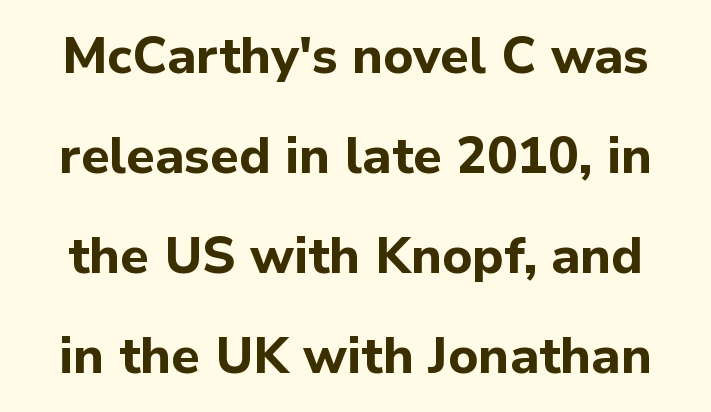
Nope, no serifs anywhere on these letters. The rendering uses a bold face; every stroke is thick and dark. Honestly, the rows look like they've been pulled way apart. Nobody touched the tracking dial on this one.
